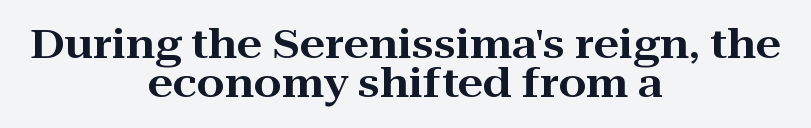
The image shows 40 px wide serif type, upright; set centered, tight line spacing (0.98x), normal letter spacing, not underlined; high stroke contrast and a medium x-height.
